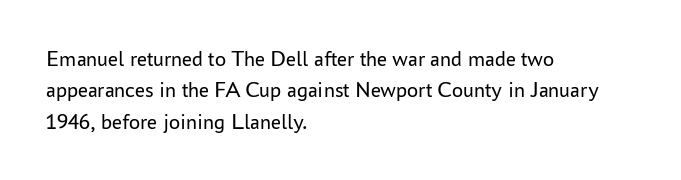
The image shows 22 px text type, upright; set left-aligned, normal line spacing (1.43x), normal letter spacing, not underlined.
